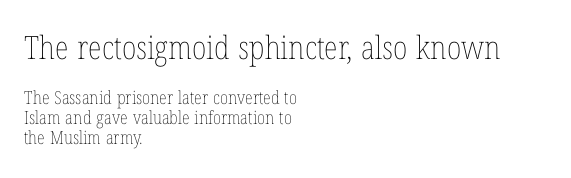
Q: Is the text bold? A: No.
Q: Is the text italic (slanted)? A: No, it is upright.
Q: Is the text underlined? A: No.
Q: How is the paragraph aligned? A: Left-aligned.
Q: Is the spacing between letters normal or unusually wide? A: Normal.
Q: Is the spacing between lines tight, normal or loose? A: Tight.
Q: Which block of text is set in a larger size, the first (top) or the second (bottom)? A: The first (top) one.
Q: Width (condensed, normal, or wide)? A: Condensed.
Q: Stroke contrast? A: Low.
Q: x-height? A: Medium.
Q: Monospaced? A: No.
